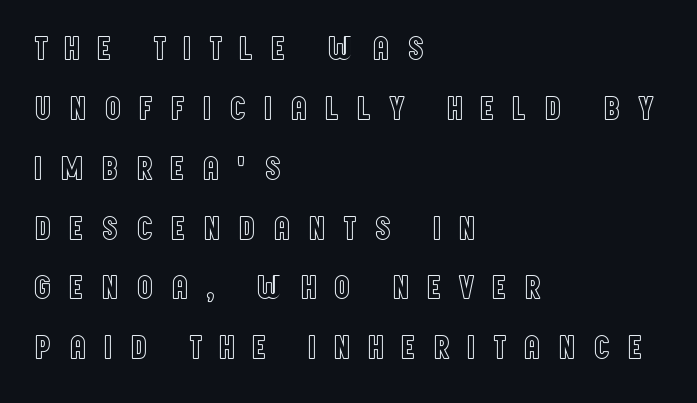
Q: Is the text italic (slanted)? A: No, it is upright.
Q: Is the text underlined? A: No.
Q: How is the paragraph aligned? A: Left-aligned.
Q: Is the spacing between letters normal or unusually wide? A: Unusually wide.
Q: Width (condensed, normal, or wide)? A: Condensed.
Q: x-height? A: Large.
Q: Monospaced? A: No.
